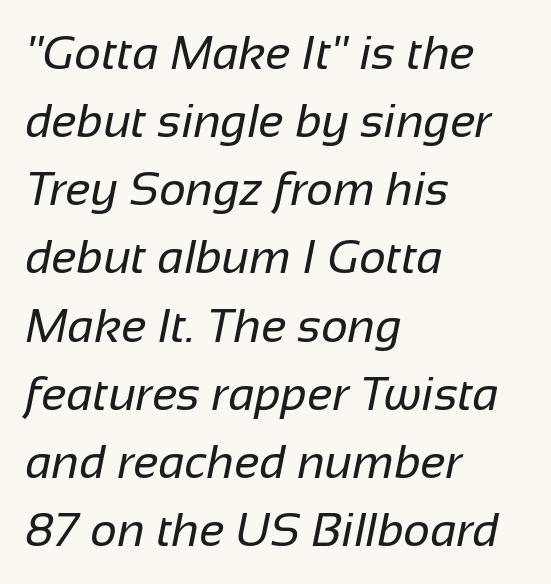
Q: Is the text bold? A: No.
Q: Is the typeface a serif or a sans-serif typeface? A: Sans-serif.
Q: Is the text underlined? A: No.
Q: How is the paragraph aligned? A: Left-aligned.
Q: Is the spacing between letters normal or unusually wide? A: Normal.
Q: Is the spacing between lines tight, normal or loose? A: Normal.
Q: Width (condensed, normal, or wide)? A: Normal.
Q: Stroke contrast? A: Low.
Q: x-height? A: Medium.
Q: Monospaced? A: No.
